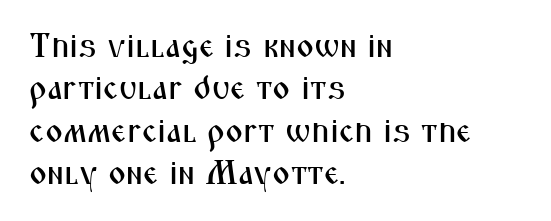
{"serif": "no", "italic": "no", "width": "condensed", "stroke_contrast": "medium", "x_height": "medium", "monospaced": "no", "underline": "no", "align": "left", "line_spacing": "normal", "line_spacing_ratio": 1.25, "letter_spacing": "normal", "letter_spacing_em": 0.0, "glyph_px": 34}
